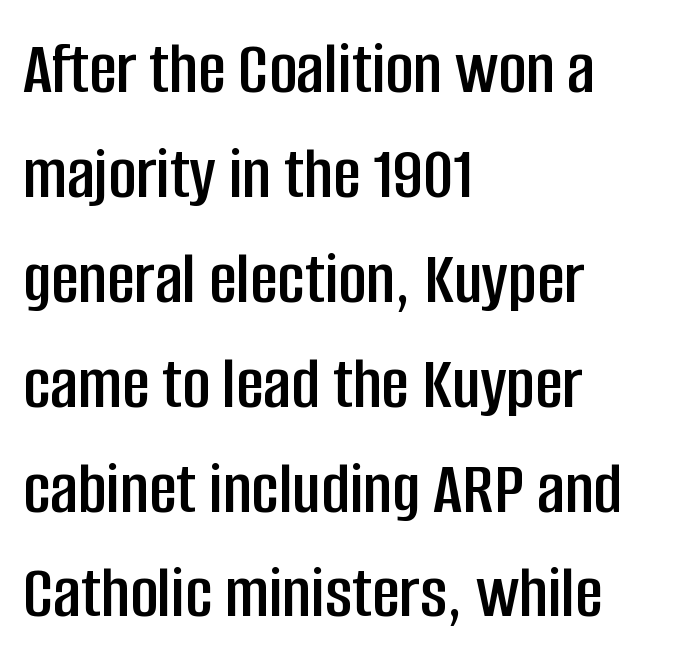
{"serif": "no", "italic": "no", "width": "condensed", "stroke_contrast": "low", "x_height": "large", "monospaced": "no", "underline": "no", "align": "left", "line_spacing": "normal", "line_spacing_ratio": 1.38, "letter_spacing": "normal", "letter_spacing_em": 0.0, "glyph_px": 76}
